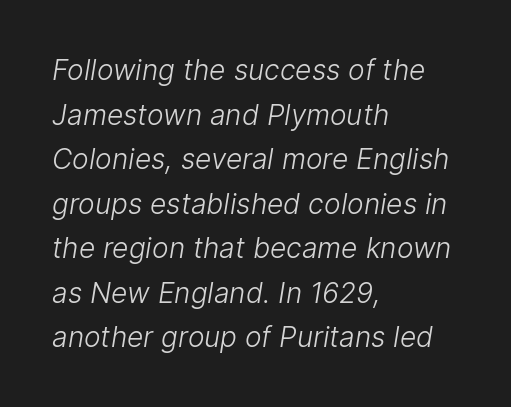
Q: Is the text bold? A: No.
Q: Is the typeface a serif or a sans-serif typeface? A: Sans-serif.
Q: Is the text underlined? A: No.
Q: How is the paragraph aligned? A: Left-aligned.
Q: Is the spacing between letters normal or unusually wide? A: Normal.
Q: Is the spacing between lines tight, normal or loose? A: Normal.
Q: Width (condensed, normal, or wide)? A: Normal.
Q: Stroke contrast? A: Low.
Q: x-height? A: Medium.
Q: Monospaced? A: No.
